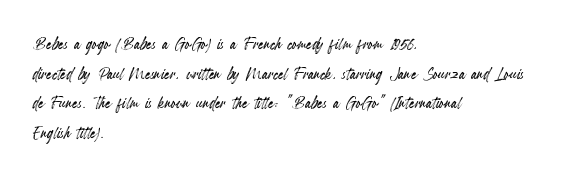
Caption: standard tracking, unaltered. Only glyphs here, with clear space below each row. The line-height multiplier appears to be the usual default. A student would call this left alignment; a typographer would say flush left, rag right.
